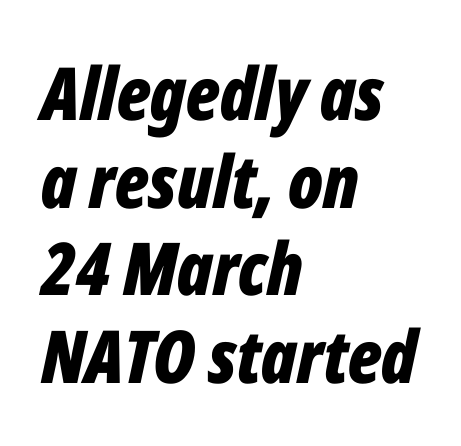
Notice how thick the strokes are: this is what a full bold looks like. Do the characters align in a grid? No, the font is proportional. Check under the words: just untouched page. Layout note: lines flush left.
